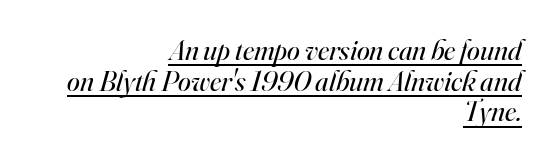
Q: Is the text bold? A: No.
Q: Is the text italic (slanted)? A: Yes, it leans right by about 16 degrees.
Q: Is the typeface a serif or a sans-serif typeface? A: Serif.
Q: Is the text underlined? A: Yes.
Q: How is the paragraph aligned? A: Right-aligned.
Q: Is the spacing between letters normal or unusually wide? A: Normal.
Q: Is the spacing between lines tight, normal or loose? A: Tight.
Q: Width (condensed, normal, or wide)? A: Normal.
Q: Stroke contrast? A: High.
Q: x-height? A: Small.
Q: Monospaced? A: No.
